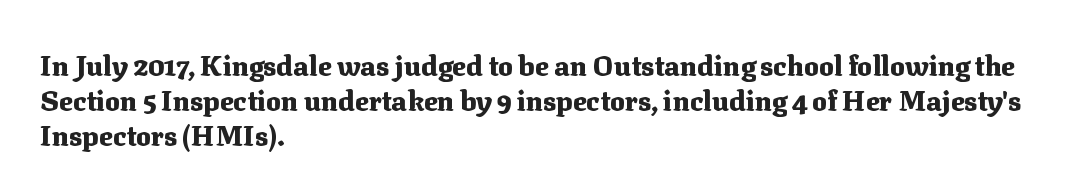
Q: Is the text bold? A: Yes.
Q: Is the text italic (slanted)? A: No, it is upright.
Q: Is the typeface a serif or a sans-serif typeface? A: Serif.
Q: Is the text underlined? A: No.
Q: How is the paragraph aligned? A: Left-aligned.
Q: Is the spacing between letters normal or unusually wide? A: Normal.
Q: Is the spacing between lines tight, normal or loose? A: Normal.
Q: Width (condensed, normal, or wide)? A: Normal.
Q: Stroke contrast? A: Medium.
Q: x-height? A: Medium.
Q: Monospaced? A: No.
